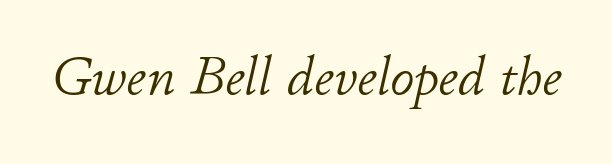
Q: Is the text bold? A: No.
Q: Is the text italic (slanted)? A: Yes, it leans right by about 11 degrees.
Q: Is the text underlined? A: No.
Q: Is the spacing between letters normal or unusually wide? A: Normal.
Q: Width (condensed, normal, or wide)? A: Normal.
Q: Stroke contrast? A: Low.
Q: x-height? A: Small.
Q: Monospaced? A: No.
